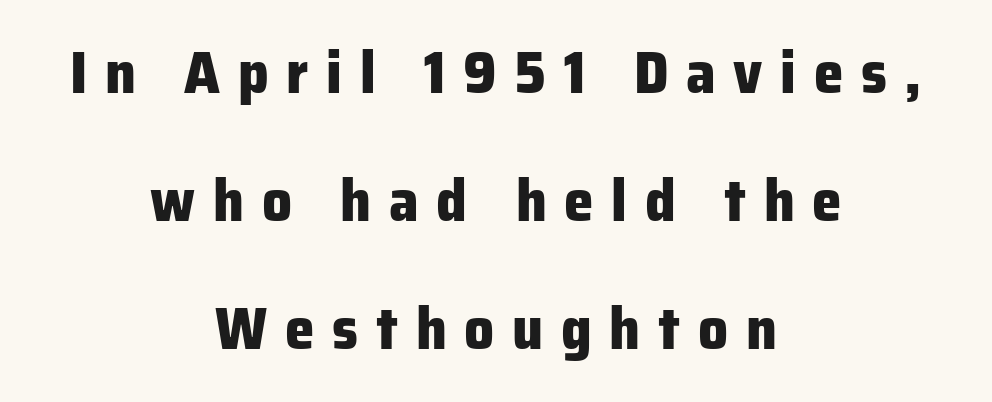
The image shows 59 px heavy sans-serif type, upright; set centered, loose line spacing (2.17x), unusually wide letter spacing (+0.3 em), not underlined; low stroke contrast and a medium x-height.
